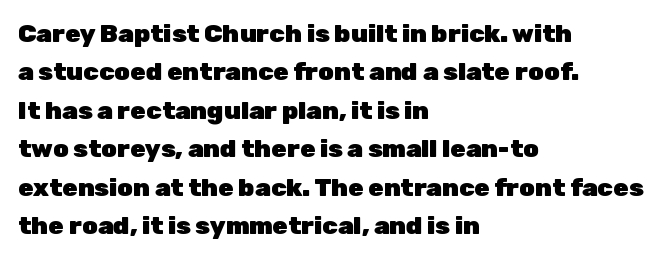
Q: Is the text bold? A: Yes.
Q: Is the text italic (slanted)? A: No, it is upright.
Q: Is the text underlined? A: No.
Q: How is the paragraph aligned? A: Left-aligned.
Q: Is the spacing between letters normal or unusually wide? A: Normal.
Q: Is the spacing between lines tight, normal or loose? A: Normal.
